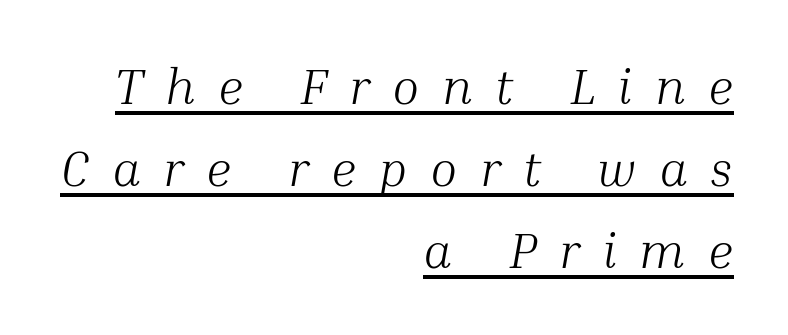
Spacing verdict: proportional, widths tailored to each character. A typesetter would label this face a serif. The cut favours lightness, reaching ordinary text weight at its darkest. In terms of leading, this rendering sits right in the middle. Casual observation: everything's shoved over to the right.
